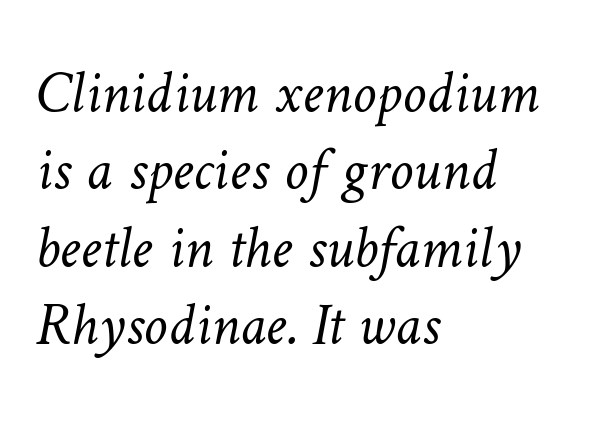
Q: Is the text bold? A: No.
Q: Is the text underlined? A: No.
Q: How is the paragraph aligned? A: Left-aligned.
Q: Is the spacing between letters normal or unusually wide? A: Normal.
Q: Is the spacing between lines tight, normal or loose? A: Normal.
Q: Width (condensed, normal, or wide)? A: Normal.
Q: Stroke contrast? A: Low.
Q: x-height? A: Medium.
Q: Monospaced? A: No.
